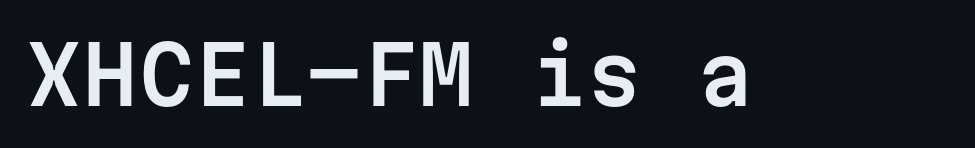
{"serif": "no", "italic": "no", "width": "normal", "stroke_contrast": "low", "x_height": "medium", "monospaced": "yes", "underline": "no", "letter_spacing": "normal", "letter_spacing_em": 0.0, "glyph_px": 80}
